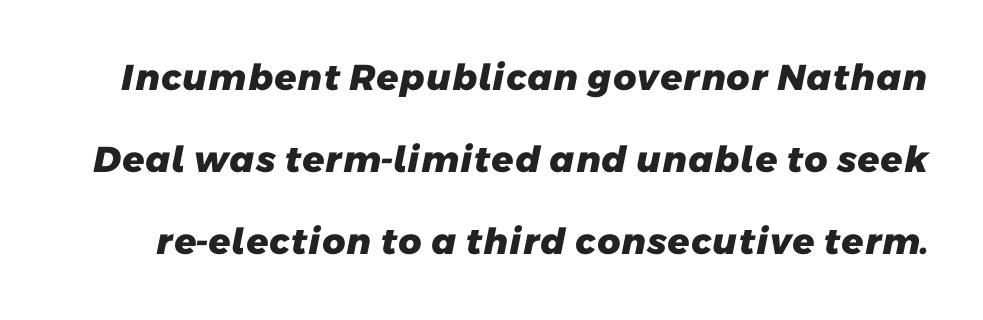
{"serif": "no", "bold": "yes", "weight": "heavy", "width": "normal", "stroke_contrast": "low", "x_height": "medium", "monospaced": "no", "underline": "no", "line_spacing": "loose", "line_spacing_ratio": 2.28, "letter_spacing": "normal", "letter_spacing_em": 0.0, "glyph_px": 36}
